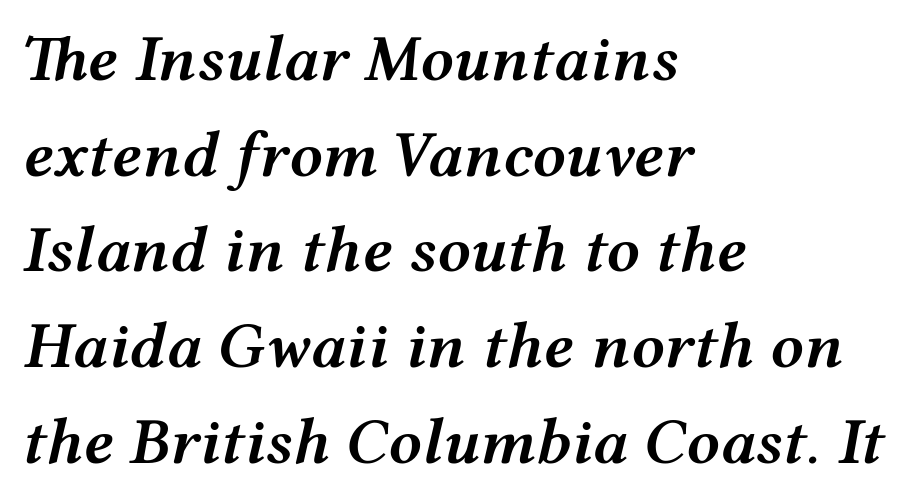
Character widths vary here, with narrow letters taking less room than wide ones. Beneath every word, the page is bare. The rows are spaced the way most documents space them. This sample uses an oblique cut, with every glyph tilted off the vertical. These lines stack with their left ends in a neat column.
